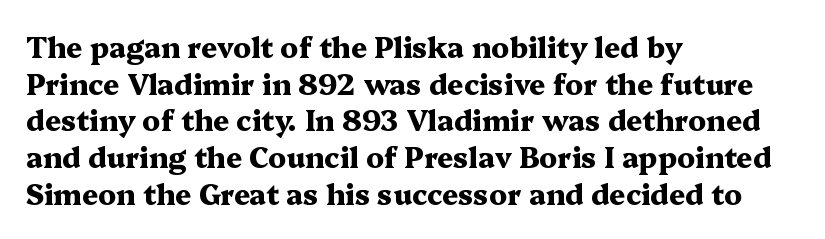
{"serif": "yes", "italic": "no", "bold": "yes", "weight": "heavy", "width": "wide", "stroke_contrast": "medium", "x_height": "medium", "monospaced": "no", "underline": "no", "align": "left", "line_spacing": "normal", "line_spacing_ratio": 1.31, "letter_spacing": "normal", "letter_spacing_em": 0.0, "glyph_px": 28}
